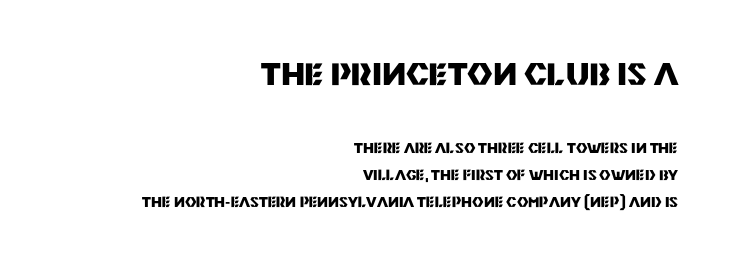
Q: Is the text bold? A: Yes.
Q: Is the text italic (slanted)? A: No, it is upright.
Q: Is the typeface a serif or a sans-serif typeface? A: Sans-serif.
Q: Is the text underlined? A: No.
Q: How is the paragraph aligned? A: Right-aligned.
Q: Is the spacing between letters normal or unusually wide? A: Normal.
Q: Is the spacing between lines tight, normal or loose? A: Loose.
Q: Which block of text is set in a larger size, the first (top) or the second (bottom)? A: The first (top) one.
Q: Width (condensed, normal, or wide)? A: Normal.
Q: Stroke contrast? A: Medium.
Q: x-height? A: Large.
Q: Monospaced? A: No.
